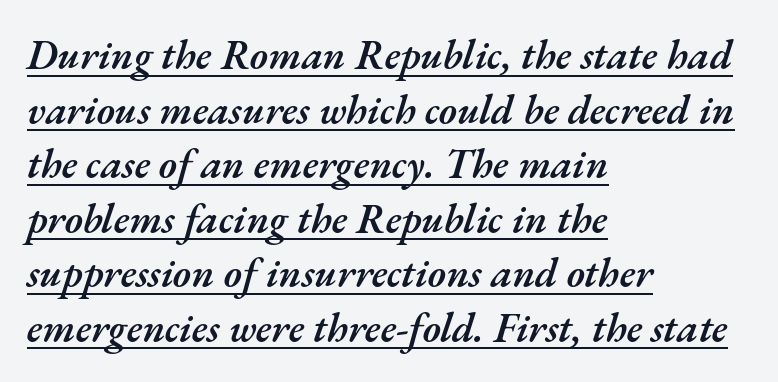
Q: Is the text bold? A: Semi-bold.
Q: Is the text italic (slanted)? A: Yes, it leans right by about 17 degrees.
Q: Is the text underlined? A: Yes.
Q: How is the paragraph aligned? A: Left-aligned.
Q: Is the spacing between letters normal or unusually wide? A: Normal.
Q: Is the spacing between lines tight, normal or loose? A: Normal.
Q: Width (condensed, normal, or wide)? A: Normal.
Q: Stroke contrast? A: Medium.
Q: x-height? A: Small.
Q: Monospaced? A: No.
